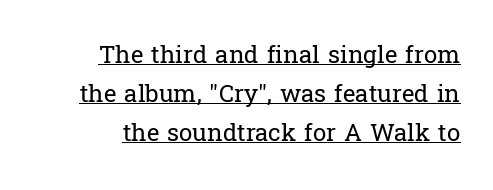
The image shows 24 px text type, upright; set right-aligned, normal line spacing (1.63x), normal letter spacing, underlined.
